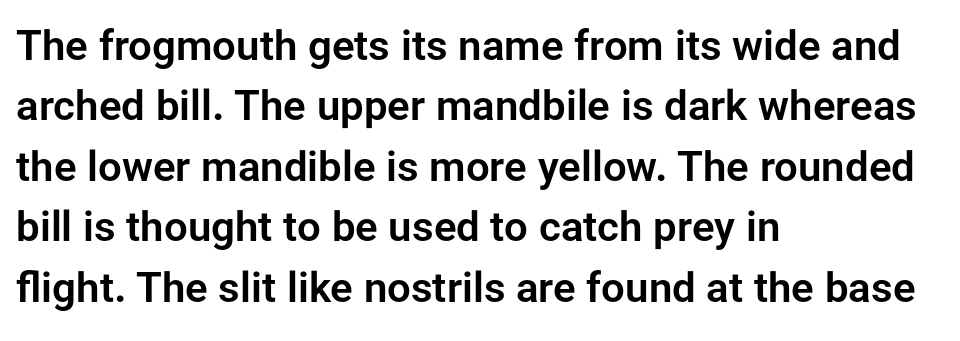
These lines were composed using upright roman letters. Observe the ordinary spacing: letters are neighbours, not strangers. One-word summary of the alignment: left. Compared with typical paragraphs, the rows here are spaced about the same.
